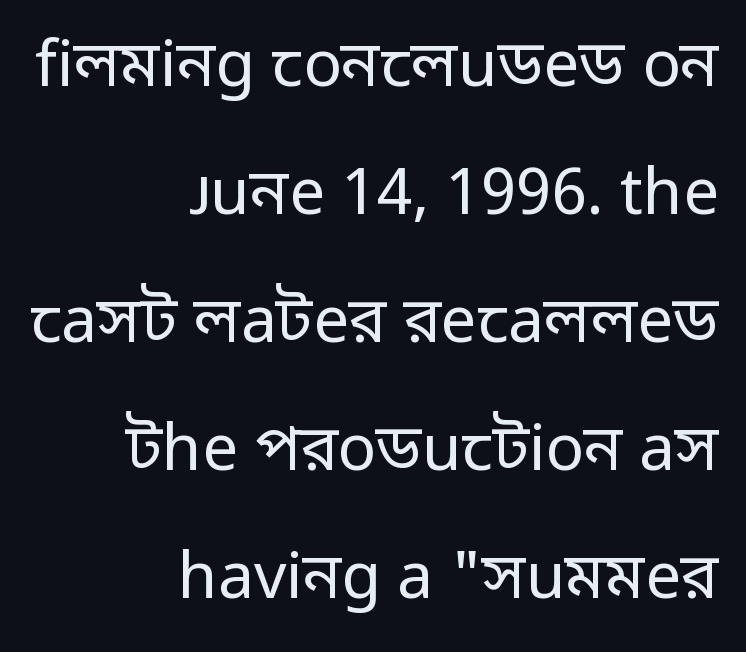
{"serif": "no", "italic": "no", "bold": "no", "weight": "regular", "width": "normal", "stroke_contrast": "low", "x_height": "medium", "monospaced": "no", "underline": "no", "align": "right", "line_spacing": "loose", "line_spacing_ratio": 2.0, "letter_spacing": "normal", "letter_spacing_em": 0.0, "glyph_px": 64}
